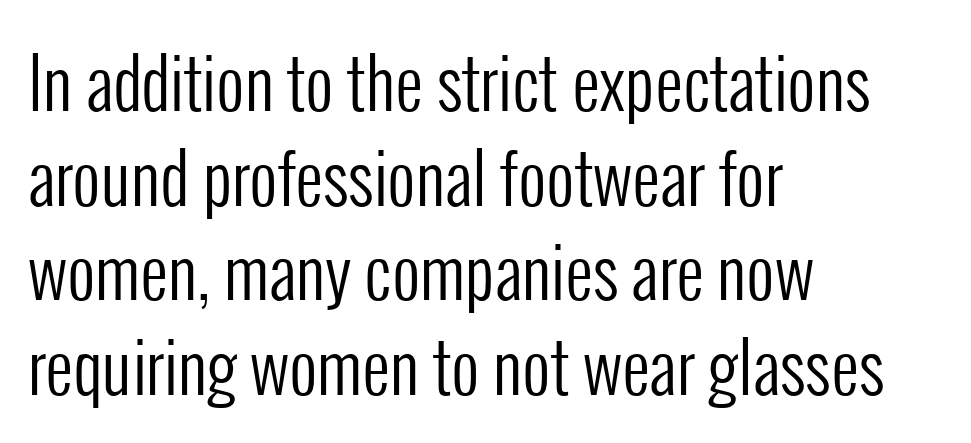
Q: Is the text bold? A: No.
Q: Is the text italic (slanted)? A: No, it is upright.
Q: Is the typeface a serif or a sans-serif typeface? A: Sans-serif.
Q: Is the text underlined? A: No.
Q: How is the paragraph aligned? A: Left-aligned.
Q: Is the spacing between letters normal or unusually wide? A: Normal.
Q: Is the spacing between lines tight, normal or loose? A: Normal.
Q: Width (condensed, normal, or wide)? A: Condensed.
Q: Stroke contrast? A: Low.
Q: x-height? A: Medium.
Q: Monospaced? A: No.
